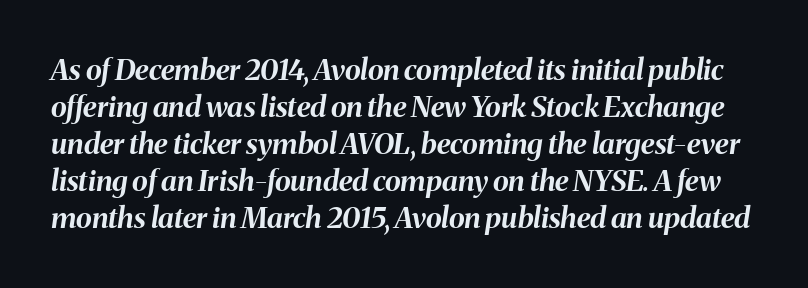
The image shows 29 px bold type, italic (leaning right); set normal line spacing (1.28x), normal letter spacing, not underlined; medium stroke contrast and a medium x-height.
